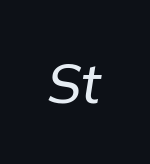
The image shows 55 px text type, italic (leaning right); set normal letter spacing, not underlined; low stroke contrast and a medium x-height.
